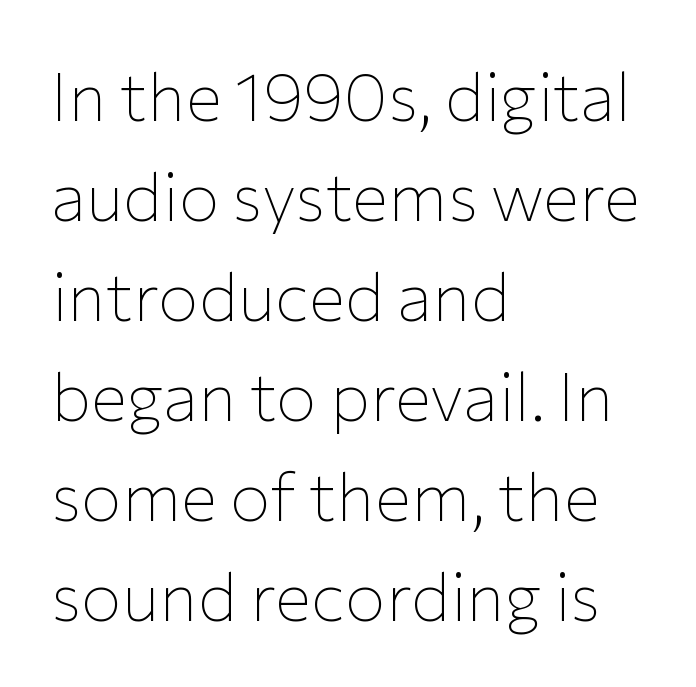
The image shows 68 px thin sans-serif type, upright; set left-aligned, normal line spacing (1.47x), normal letter spacing, not underlined; low stroke contrast and a medium x-height.
